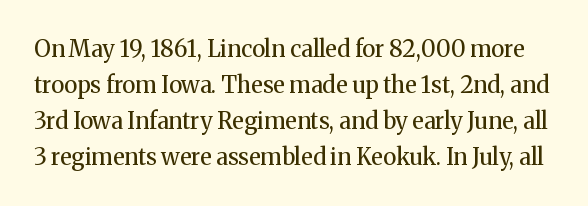
The image shows 23 px text type, upright; set normal line spacing (1.56x), normal letter spacing, not underlined.
